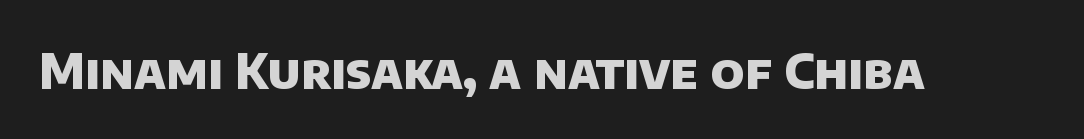
Q: Is the text bold? A: Yes.
Q: Is the typeface a serif or a sans-serif typeface? A: Sans-serif.
Q: Is the text underlined? A: No.
Q: Is the spacing between letters normal or unusually wide? A: Normal.
Q: Width (condensed, normal, or wide)? A: Normal.
Q: Stroke contrast? A: Low.
Q: x-height? A: Large.
Q: Monospaced? A: No.
